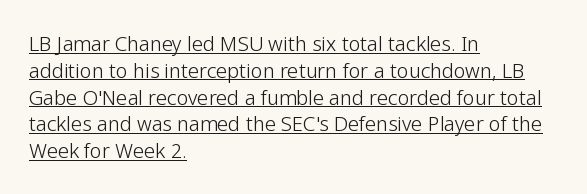
The image shows 20 px text type, upright; set left-aligned, normal line spacing (1.34x), normal letter spacing, underlined.
